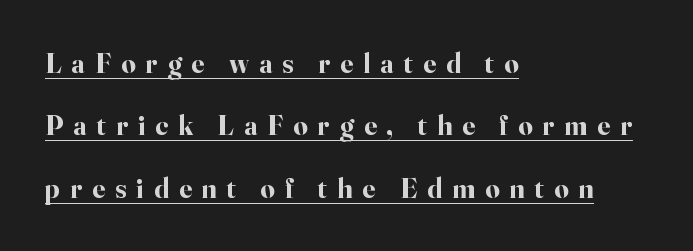
The image shows 28 px bold serif type, upright; set left-aligned, loose line spacing (2.23x), unusually wide letter spacing (+0.36 em), underlined; high stroke contrast and a small x-height.
